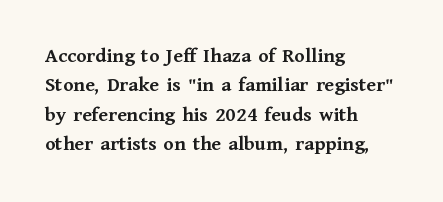
Posture: upright roman. Underlining? Definitely not there. Each line starts at the same left margin while the right side varies. Stroke thickness is high; the sample reads as a true bold. The block of text has a typical density, with ordinary space between rows.
